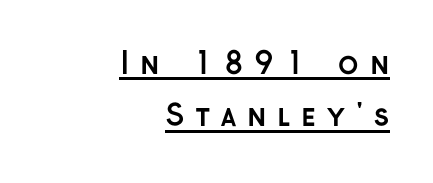
The image shows 30 px semibold sans-serif type, upright; set right-aligned, line spacing 1.75x, unusually wide letter spacing (+0.36 em), underlined; low stroke contrast and a medium x-height.
